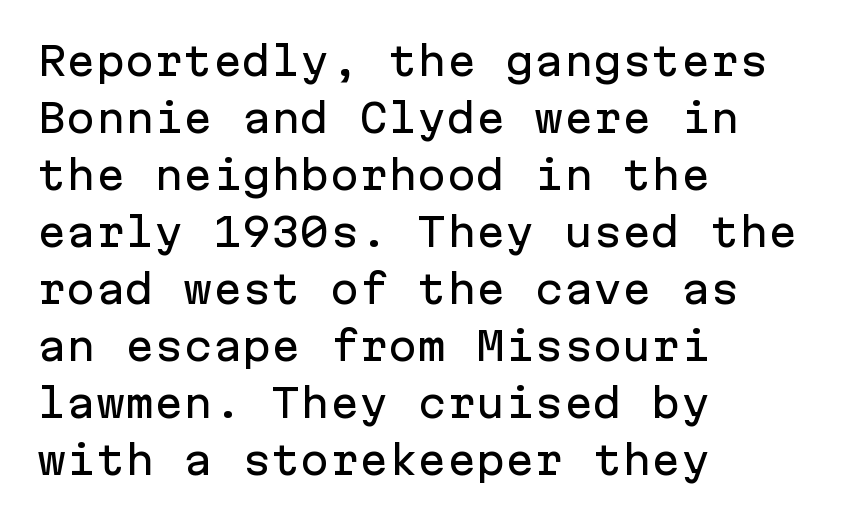
The image shows 39 px sans-serif type, upright, monospaced; set left-aligned, normal line spacing (1.46x), normal letter spacing, not underlined; low stroke contrast and a medium x-height.
